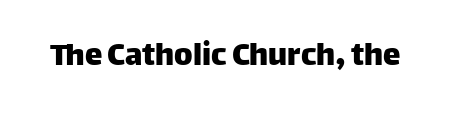
The image shows 35 px sans-serif type, upright; set normal letter spacing, not underlined; low stroke contrast and a large x-height.
